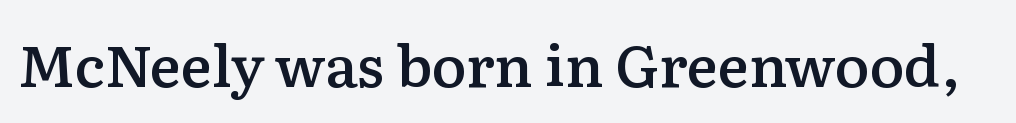
Q: Is the text bold? A: Semi-bold.
Q: Is the text italic (slanted)? A: No, it is upright.
Q: Is the typeface a serif or a sans-serif typeface? A: Serif.
Q: Is the text underlined? A: No.
Q: Is the spacing between letters normal or unusually wide? A: Normal.
Q: Width (condensed, normal, or wide)? A: Normal.
Q: Stroke contrast? A: Low.
Q: x-height? A: Medium.
Q: Monospaced? A: No.
